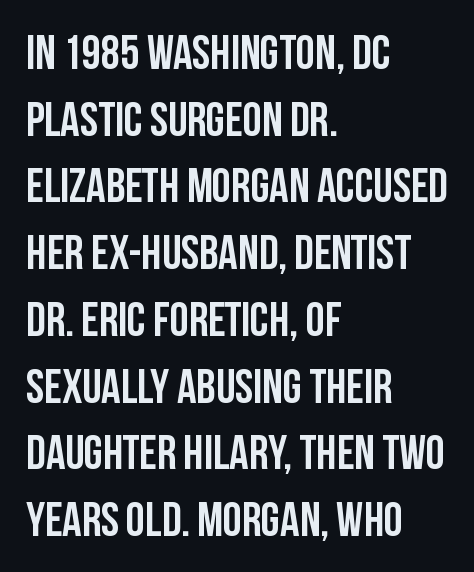
Quick note: underline off. Glyph-to-glyph distance matches everyday printed text. You'd pick this weight for a headline — it's a proper bold. The rendering uses a moderate line-height, typical for paragraphs. Italic: no, the glyphs are upright roman.
